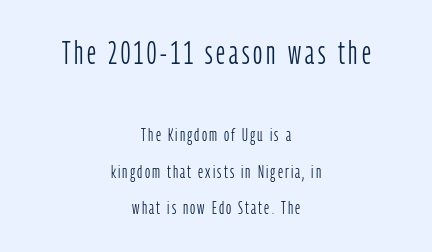
The image shows 32 px light, condensed sans-serif type, upright; set centered, loose line spacing (2.02x), not underlined; the first (top) block is 1.78x larger; low stroke contrast and a medium x-height.
